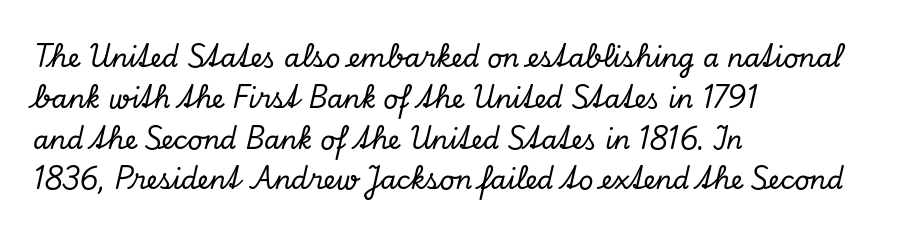
{"italic": "yes", "lean": "right", "slant_degrees": 13, "underline": "no", "align": "left", "line_spacing": "normal", "line_spacing_ratio": 1.57, "letter_spacing": "normal", "letter_spacing_em": 0.0, "glyph_px": 26}
